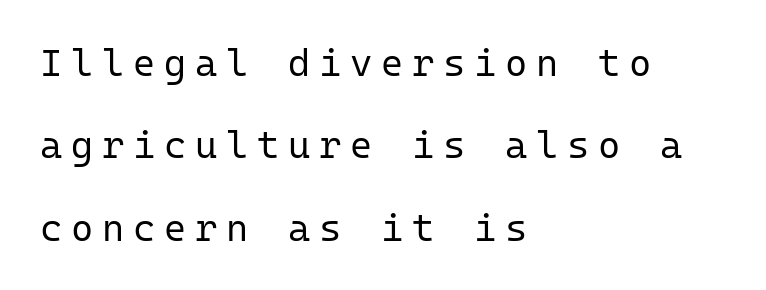
{"serif": "no", "italic": "no", "bold": "no", "weight": "regular", "width": "normal", "stroke_contrast": "low", "x_height": "medium", "monospaced": "yes", "underline": "no", "align": "left", "line_spacing": "loose", "line_spacing_ratio": 2.17, "letter_spacing": "wide", "letter_spacing_em": 0.23, "glyph_px": 38}
